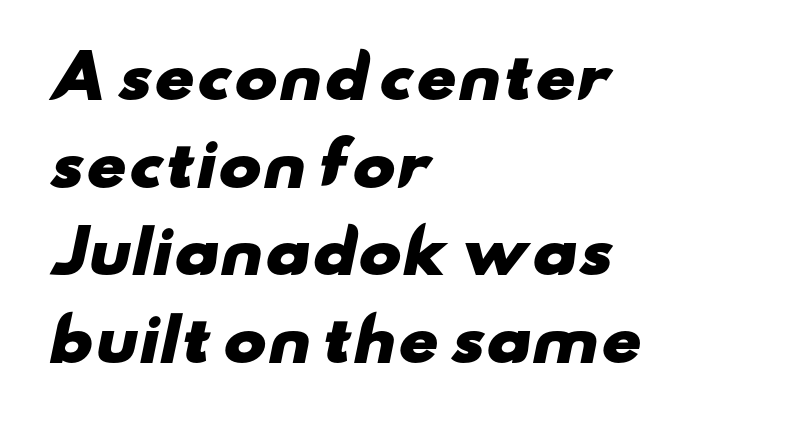
Bare-footed words on every line. A dark, heavy texture on the line: the type is bold. Reading down the block, your eye returns to a fixed left position each line. Is this a sans? Yes — the strokes have no serifs. Character widths vary here, with narrow letters taking less room than wide ones.
